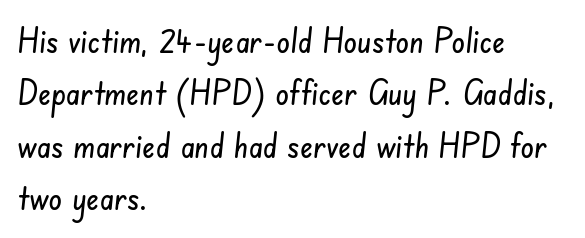
{"serif": "no", "width": "condensed", "stroke_contrast": "low", "x_height": "small", "monospaced": "no", "underline": "no", "align": "left", "line_spacing": "normal", "line_spacing_ratio": 1.54, "letter_spacing": "normal", "letter_spacing_em": 0.0, "glyph_px": 34}
